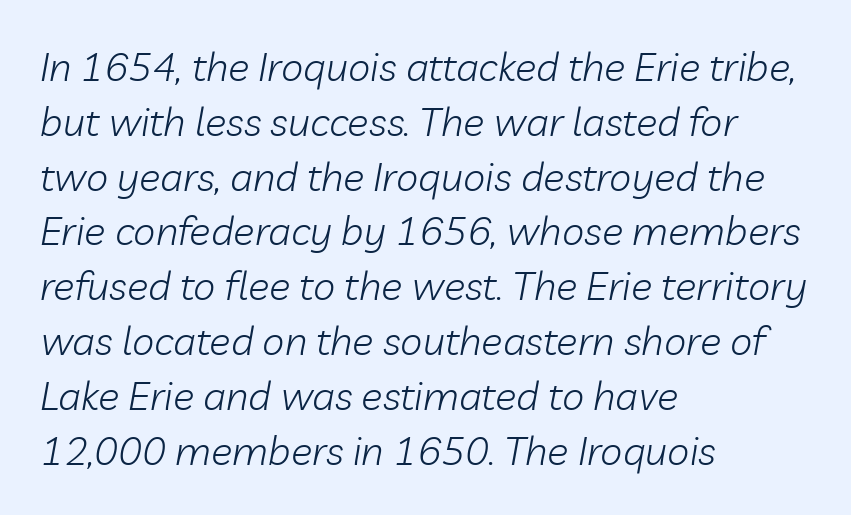
{"italic": "yes", "lean": "right", "slant_degrees": 10, "bold": "no", "weight": "light", "width": "normal", "stroke_contrast": "low", "x_height": "medium", "monospaced": "no", "underline": "no", "align": "left", "line_spacing": "normal", "line_spacing_ratio": 1.37, "letter_spacing": "normal", "letter_spacing_em": 0.0, "glyph_px": 40}
